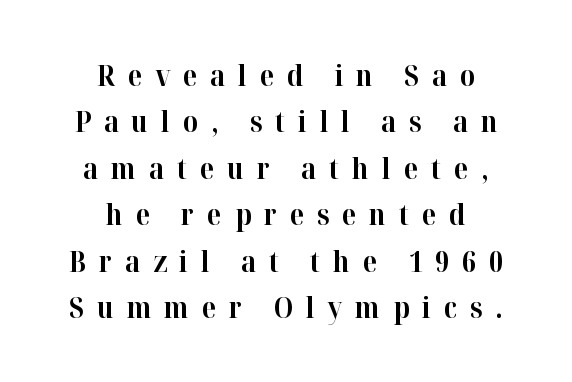
Compared with an ordinary text face, these strokes are far heavier — a full bold. Rows of type keep a routine distance in the vertical direction. The passage shown is typeset with a serif family. This sample has the flowing, uneven cadence of proportional lettering. Posture: vertical.
